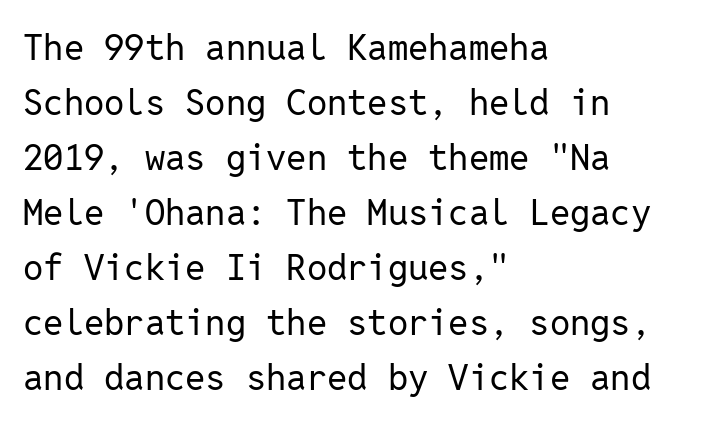
{"serif": "no", "italic": "no", "bold": "no", "weight": "regular", "width": "normal", "stroke_contrast": "low", "x_height": "medium", "monospaced": "yes", "underline": "no", "align": "left", "line_spacing": "normal", "line_spacing_ratio": 1.53, "letter_spacing": "normal", "letter_spacing_em": 0.0, "glyph_px": 36}
